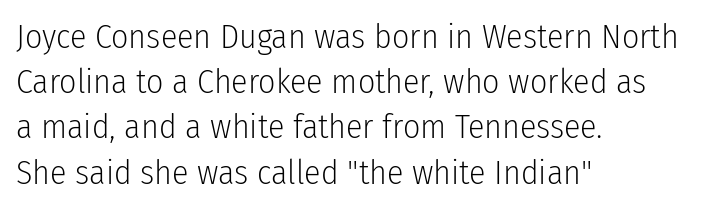
The lettering stays uniformly vertical, giving the passage a roman look. These lines stack with their left ends in a neat column. Varying glyph widths throughout — classic text-font behaviour. The rendering uses a moderate line-height, typical for paragraphs. This sample uses a sans-serif face.
